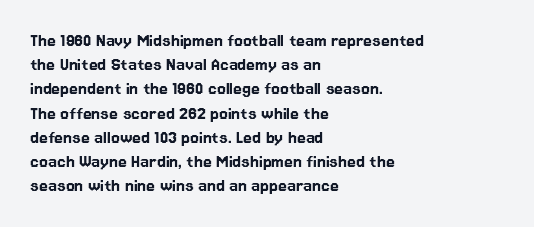
{"italic": "no", "underline": "no", "align": "left", "line_spacing_ratio": 1.21, "letter_spacing": "normal", "letter_spacing_em": 0.0, "glyph_px": 20}
